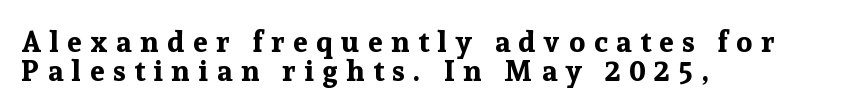
Q: Is the text bold? A: Yes.
Q: Is the text italic (slanted)? A: No, it is upright.
Q: Is the typeface a serif or a sans-serif typeface? A: Serif.
Q: Is the text underlined? A: No.
Q: How is the paragraph aligned? A: Left-aligned.
Q: Is the spacing between letters normal or unusually wide? A: Unusually wide.
Q: Is the spacing between lines tight, normal or loose? A: Tight.
Q: Width (condensed, normal, or wide)? A: Normal.
Q: Stroke contrast? A: Low.
Q: x-height? A: Medium.
Q: Monospaced? A: No.
